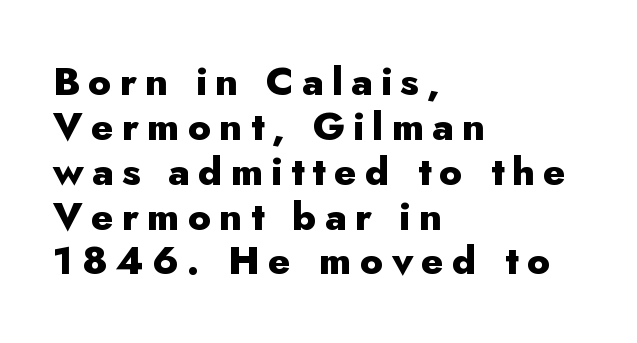
{"serif": "no", "italic": "no", "bold": "yes", "weight": "heavy", "width": "normal", "stroke_contrast": "low", "x_height": "small", "monospaced": "no", "underline": "no", "align": "left", "line_spacing": "tight", "line_spacing_ratio": 1.15, "letter_spacing": "wide", "letter_spacing_em": 0.21, "glyph_px": 39}
